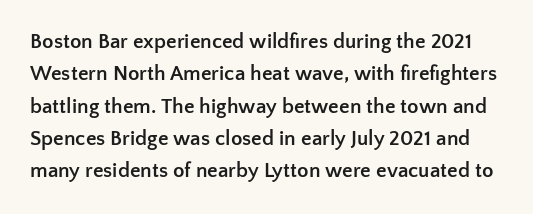
{"italic": "no", "bold": "yes", "underline": "no", "line_spacing": "normal", "line_spacing_ratio": 1.54, "letter_spacing": "normal", "letter_spacing_em": 0.0, "glyph_px": 21}
